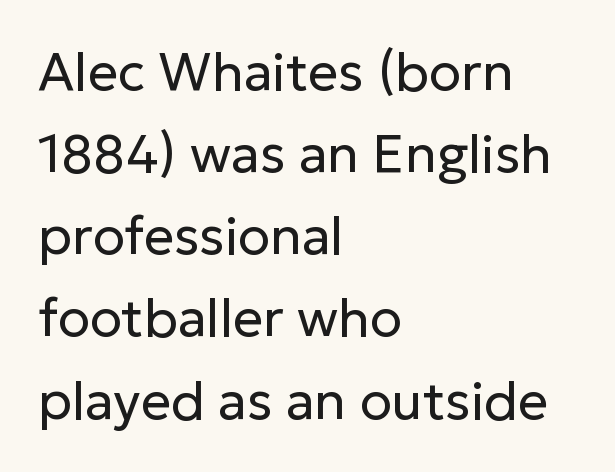
The image shows 53 px regular-weight sans-serif type, upright; set left-aligned, normal line spacing (1.55x), normal letter spacing, not underlined; low stroke contrast and a medium x-height.
